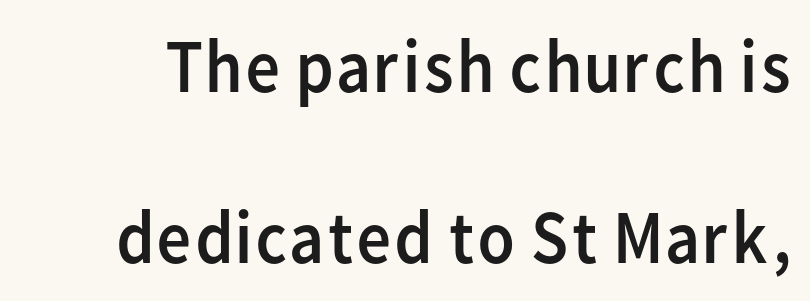
In terms of posture, this sample is upright. The cut favours lightness, reaching ordinary text weight at its darkest. Summary of vertical rhythm: relaxed, with wide interline spacing. The space directly below the letters is spotless.
